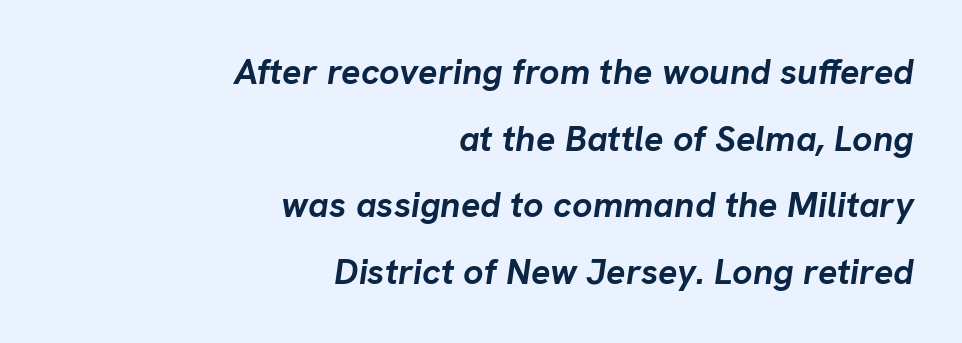
Alignment: flush right. Emphasis by weight is at full strength: bold. The passage shown has conventional tracking throughout. Varying glyph widths throughout — classic text-font behaviour. Descenders hang freely into open space. Would a proofreader flag this as italicized? Yes.
